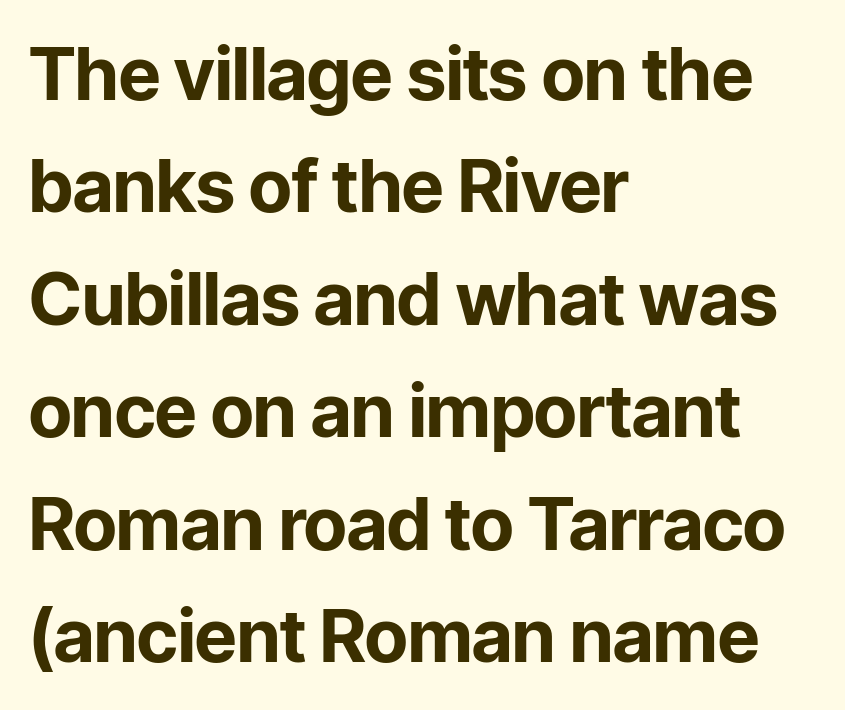
Q: Is the text bold? A: Yes.
Q: Is the text italic (slanted)? A: No, it is upright.
Q: Is the typeface a serif or a sans-serif typeface? A: Sans-serif.
Q: Is the text underlined? A: No.
Q: How is the paragraph aligned? A: Left-aligned.
Q: Is the spacing between letters normal or unusually wide? A: Normal.
Q: Is the spacing between lines tight, normal or loose? A: Normal.
Q: Width (condensed, normal, or wide)? A: Normal.
Q: Stroke contrast? A: Low.
Q: x-height? A: Medium.
Q: Monospaced? A: No.
